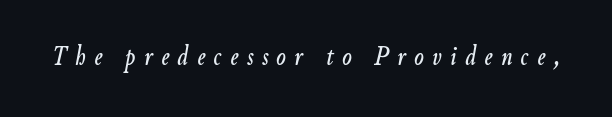
Check the space under the baseline: it is left empty. Students, note that the glyphs here are deliberately spaced far apart. This sample has the flowing, uneven cadence of proportional lettering. An italicized treatment has been applied to the whole sample.
